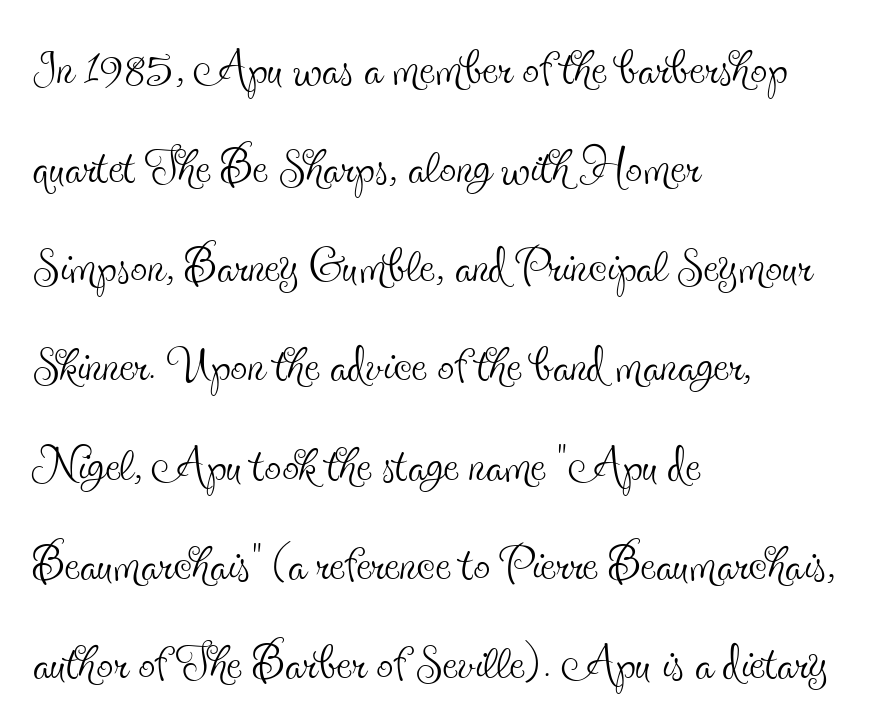
The setting favours the left margin, as ordinary paragraphs usually do. Glance below the letters and you will spot only blank space. Glyph-to-glyph distance matches everyday printed text. Think standard paragraph weight, or any step lighter than that. Small tapered or slab feet sit at the stroke ends, so this counts as serif.
